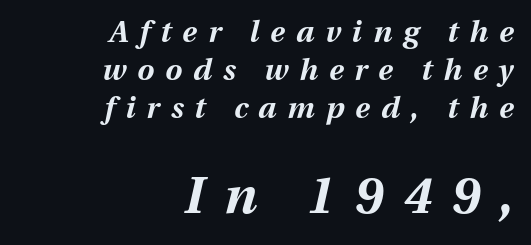
Q: Is the text bold? A: Yes.
Q: Is the text italic (slanted)? A: Yes, it leans right by about 13 degrees.
Q: Is the text underlined? A: No.
Q: How is the paragraph aligned? A: Right-aligned.
Q: Is the spacing between letters normal or unusually wide? A: Unusually wide.
Q: Is the spacing between lines tight, normal or loose? A: Normal.
Q: Which block of text is set in a larger size, the first (top) or the second (bottom)? A: The second (bottom) one.
Q: Width (condensed, normal, or wide)? A: Normal.
Q: Stroke contrast? A: Medium.
Q: x-height? A: Medium.
Q: Monospaced? A: No.
